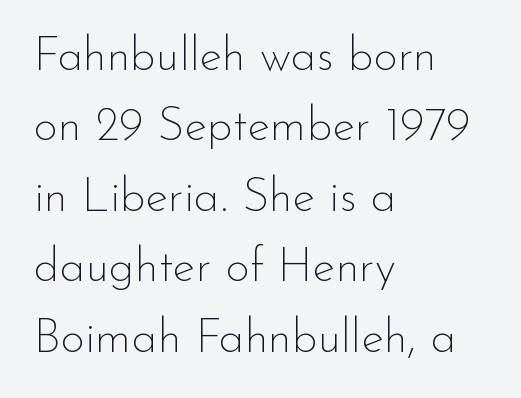
Q: Is the text bold? A: No.
Q: Is the text italic (slanted)? A: No, it is upright.
Q: Is the typeface a serif or a sans-serif typeface? A: Sans-serif.
Q: Is the text underlined? A: No.
Q: How is the paragraph aligned? A: Left-aligned.
Q: Is the spacing between letters normal or unusually wide? A: Normal.
Q: Is the spacing between lines tight, normal or loose? A: Normal.
Q: Width (condensed, normal, or wide)? A: Normal.
Q: Stroke contrast? A: Low.
Q: x-height? A: Small.
Q: Monospaced? A: No.
